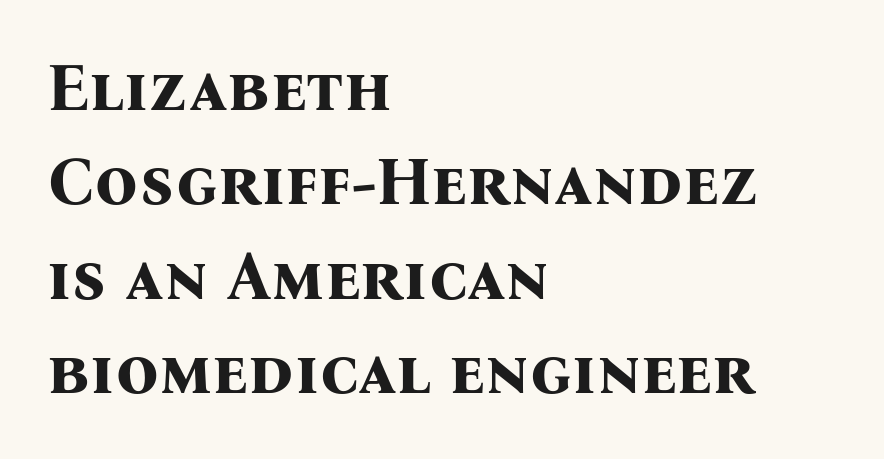
{"serif": "yes", "italic": "no", "bold": "yes", "weight": "bold", "width": "normal", "stroke_contrast": "medium", "x_height": "medium", "monospaced": "no", "underline": "no", "align": "left", "line_spacing": "normal", "line_spacing_ratio": 1.41, "letter_spacing": "normal", "letter_spacing_em": 0.0, "glyph_px": 67}
